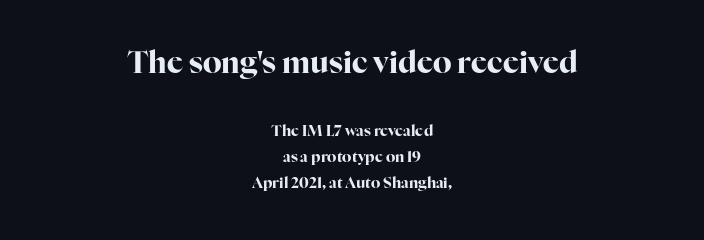
Q: Is the text bold? A: Yes.
Q: Is the text italic (slanted)? A: No, it is upright.
Q: Is the typeface a serif or a sans-serif typeface? A: Serif.
Q: Is the text underlined? A: No.
Q: How is the paragraph aligned? A: Centered.
Q: Is the spacing between letters normal or unusually wide? A: Normal.
Q: Which block of text is set in a larger size, the first (top) or the second (bottom)? A: The first (top) one.
Q: Width (condensed, normal, or wide)? A: Normal.
Q: Stroke contrast? A: High.
Q: x-height? A: Medium.
Q: Monospaced? A: No.
